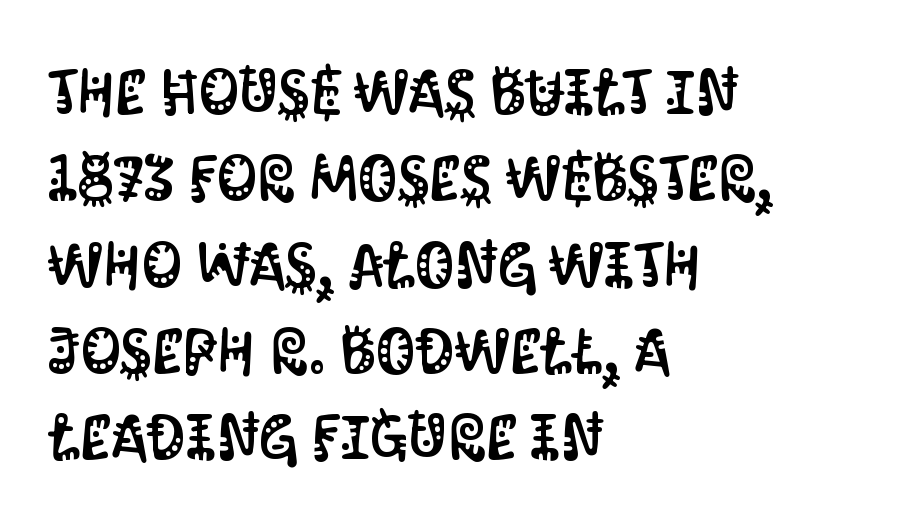
The glyphs are unaccompanied by any horizontal stroke below them. Typeset ragged right — the left edge is the straight one. Ordinary non-slanted type is in use. The face used here is rendered with its standard letterfit. Check where the strokes stop: nothing finishes them off — pure sans. What's the leading like? Ordinary, nothing unusual.
